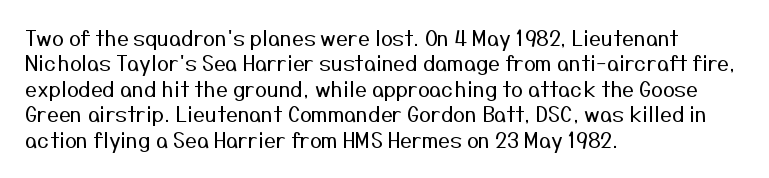
A bare baseline throughout the passage. Line beginnings align vertically; line endings do not. This sample uses plain, unmodified letter spacing. Posture: straight, roman, zero tilt. Is this a heavy cut? Hardly; it is regular or lighter.
